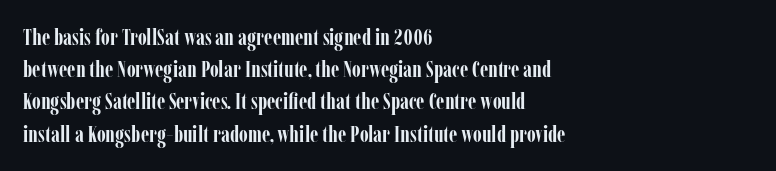
{"italic": "no", "bold": "yes", "underline": "no", "align": "left", "line_spacing": "normal", "line_spacing_ratio": 1.4, "letter_spacing": "normal", "letter_spacing_em": 0.0, "glyph_px": 23}
